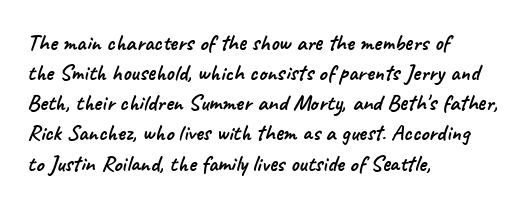
{"underline": "no", "align": "left", "line_spacing": "normal", "line_spacing_ratio": 1.31, "letter_spacing": "normal", "letter_spacing_em": 0.0, "glyph_px": 23}
